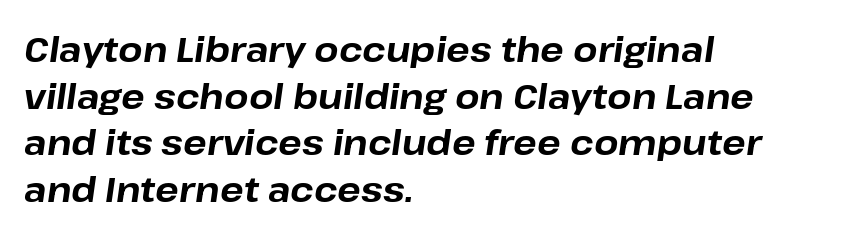
Q: Is the text bold? A: Yes.
Q: Is the text italic (slanted)? A: Yes, it leans right by about 8 degrees.
Q: Is the text underlined? A: No.
Q: How is the paragraph aligned? A: Left-aligned.
Q: Is the spacing between letters normal or unusually wide? A: Normal.
Q: Is the spacing between lines tight, normal or loose? A: Normal.
Q: Width (condensed, normal, or wide)? A: Normal.
Q: Stroke contrast? A: Low.
Q: x-height? A: Medium.
Q: Monospaced? A: No.
